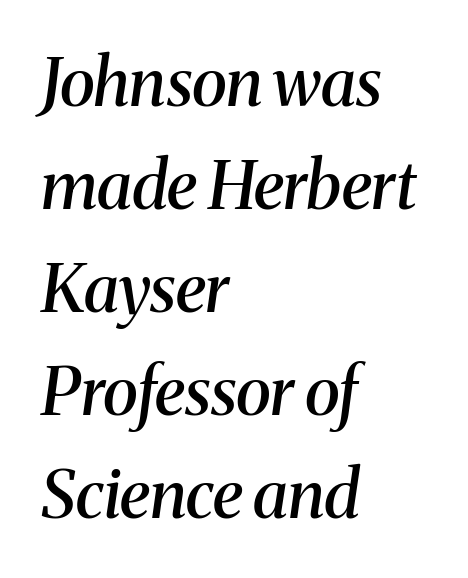
{"serif": "yes", "italic": "yes", "lean": "right", "slant_degrees": 8, "bold": "semi", "weight": "semibold", "width": "normal", "stroke_contrast": "medium", "x_height": "medium", "monospaced": "no", "underline": "no", "align": "left", "line_spacing": "normal", "line_spacing_ratio": 1.56, "letter_spacing": "normal", "letter_spacing_em": 0.0, "glyph_px": 66}
